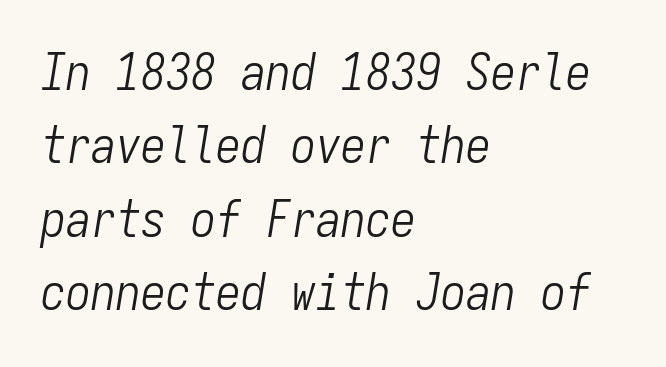
The image shows 50 px light, condensed type, italic (leaning right), monospaced; set left-aligned, normal line spacing (1.47x), normal letter spacing, not underlined; low stroke contrast and a medium x-height.
